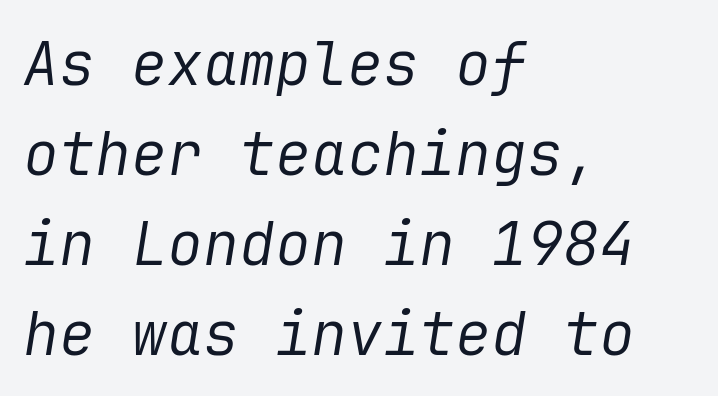
The image shows 60 px regular-weight type, italic (leaning right); set left-aligned, normal line spacing (1.5x), normal letter spacing, not underlined; low stroke contrast and a medium x-height.
